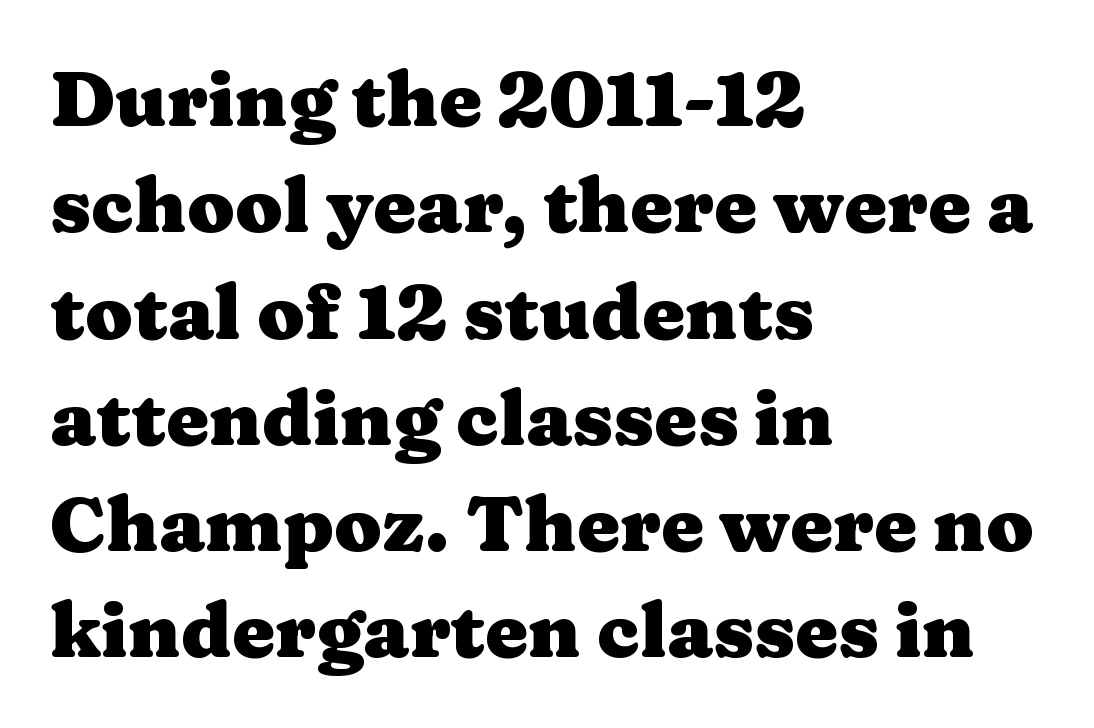
{"serif": "yes", "italic": "no", "bold": "yes", "weight": "heavy", "width": "wide", "stroke_contrast": "medium", "x_height": "medium", "monospaced": "no", "underline": "no", "align": "left", "line_spacing": "normal", "line_spacing_ratio": 1.38, "letter_spacing": "normal", "letter_spacing_em": 0.0, "glyph_px": 77}
